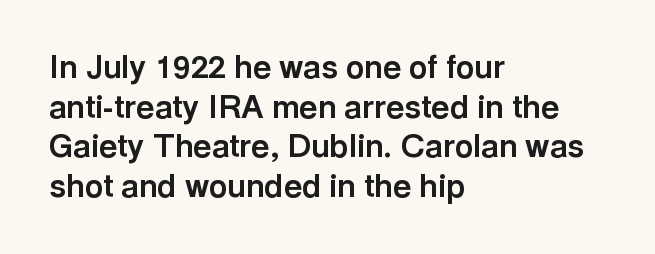
{"serif": "no", "italic": "no", "bold": "yes", "weight": "bold", "width": "normal", "x_height": "medium", "monospaced": "no", "underline": "no", "align": "left", "line_spacing_ratio": 1.24, "letter_spacing": "normal", "letter_spacing_em": 0.0, "glyph_px": 32}
